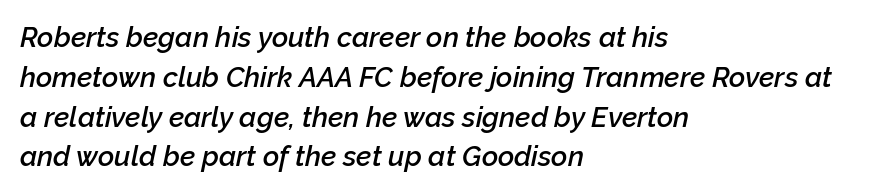
The image shows 28 px semibold type, italic (leaning right); set left-aligned, normal line spacing (1.42x), normal letter spacing, not underlined; low stroke contrast and a medium x-height.
